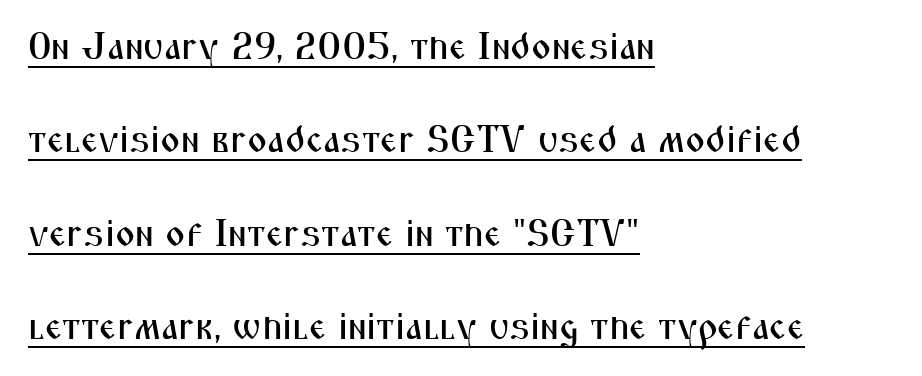
Characters remain perfectly vertical along every line. Letter spacing: default. Note the varied advance widths — an 'i' is clearly narrower than an 'm'. I'd call this a sans setting — the letters go barefoot. Line starts are locked; line ends wander.
